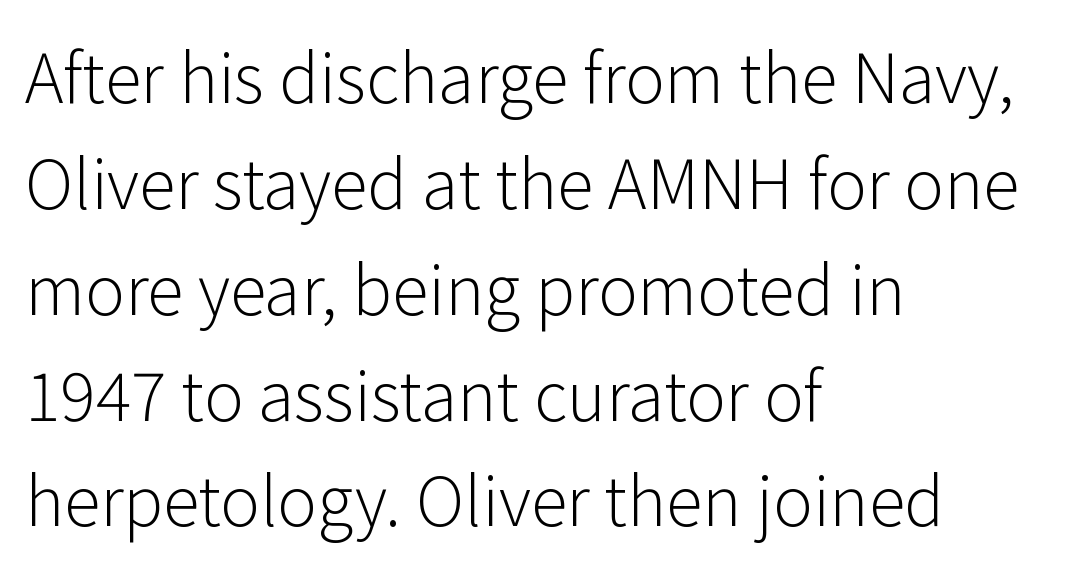
{"serif": "no", "italic": "no", "bold": "no", "weight": "light", "width": "normal", "stroke_contrast": "low", "x_height": "medium", "monospaced": "no", "underline": "no", "align": "left", "line_spacing": "normal", "line_spacing_ratio": 1.58, "letter_spacing": "normal", "letter_spacing_em": 0.0, "glyph_px": 67}
